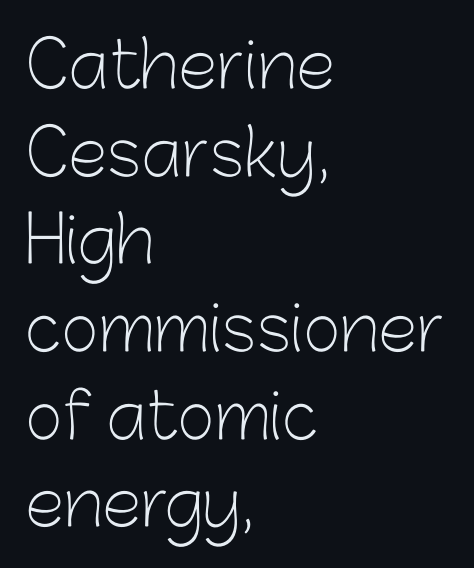
The image shows 64 px light sans-serif type, upright; set left-aligned, normal line spacing (1.37x), normal letter spacing, not underlined; low stroke contrast and a medium x-height.
